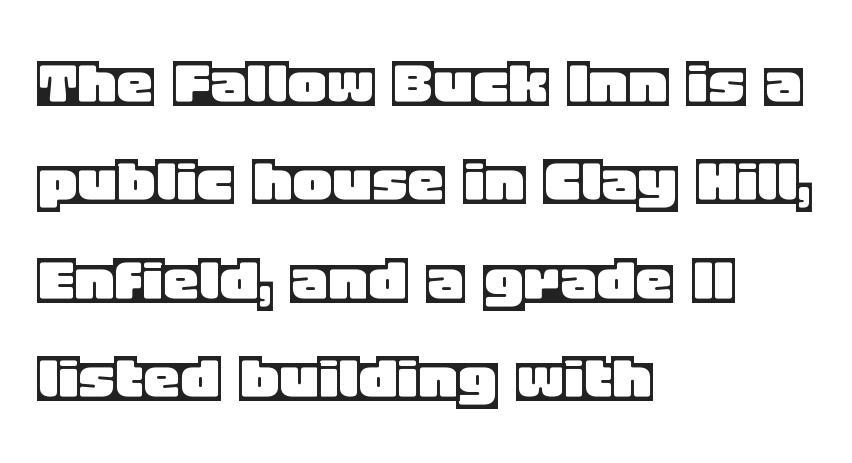
{"italic": "no", "width": "normal", "x_height": "large", "monospaced": "no", "underline": "no", "align": "left", "line_spacing": "normal", "line_spacing_ratio": 1.33, "letter_spacing": "normal", "letter_spacing_em": 0.0, "glyph_px": 74}
